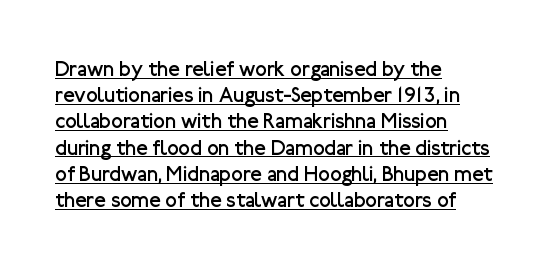
Q: Is the text bold? A: No.
Q: Is the text italic (slanted)? A: No, it is upright.
Q: Is the text underlined? A: Yes.
Q: How is the paragraph aligned? A: Left-aligned.
Q: Is the spacing between letters normal or unusually wide? A: Normal.
Q: Is the spacing between lines tight, normal or loose? A: Normal.
